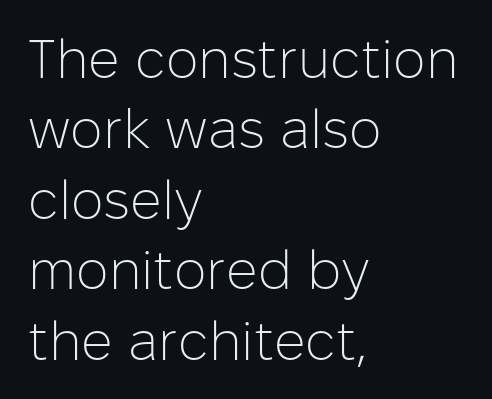
{"serif": "no", "italic": "no", "bold": "no", "weight": "light", "width": "normal", "stroke_contrast": "low", "x_height": "medium", "monospaced": "no", "underline": "no", "align": "left", "line_spacing": "normal", "line_spacing_ratio": 1.28, "letter_spacing": "normal", "letter_spacing_em": 0.0, "glyph_px": 55}
